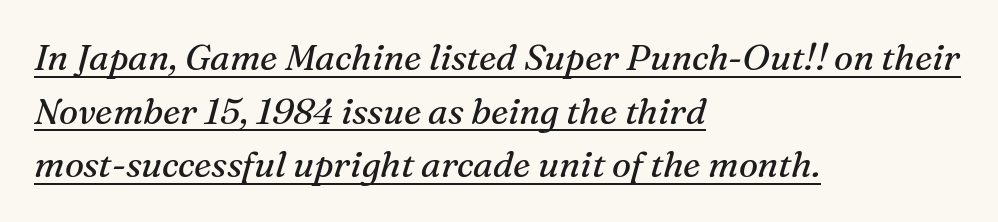
{"serif": "yes", "italic": "yes", "lean": "right", "slant_degrees": 16, "bold": "no", "weight": "regular", "width": "normal", "stroke_contrast": "medium", "x_height": "medium", "monospaced": "no", "underline": "yes", "align": "left", "line_spacing": "normal", "line_spacing_ratio": 1.49, "letter_spacing": "normal", "letter_spacing_em": 0.0, "glyph_px": 36}
